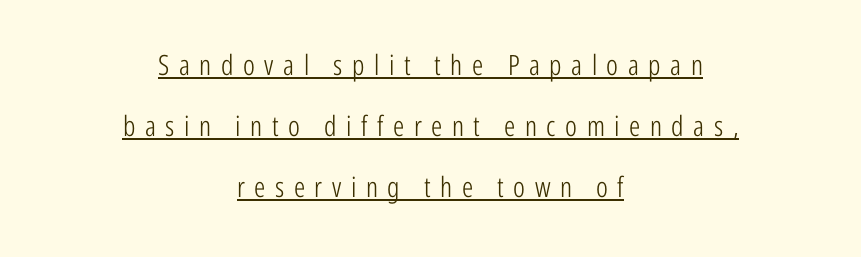
The image shows 28 px light, condensed sans-serif type, upright; set centered, loose line spacing (2.17x), unusually wide letter spacing (+0.34 em), underlined; low stroke contrast and a medium x-height.
